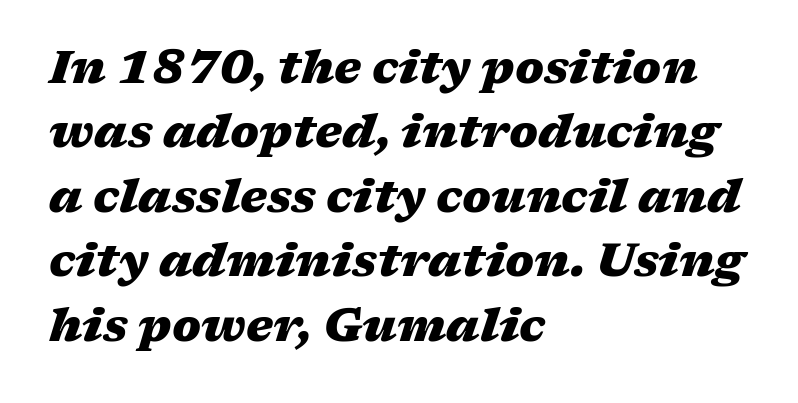
{"italic": "yes", "lean": "right", "slant_degrees": 17, "bold": "yes", "weight": "heavy", "width": "wide", "stroke_contrast": "medium", "x_height": "medium", "monospaced": "no", "underline": "no", "align": "left", "line_spacing": "normal", "line_spacing_ratio": 1.4, "letter_spacing": "normal", "letter_spacing_em": 0.0, "glyph_px": 46}
